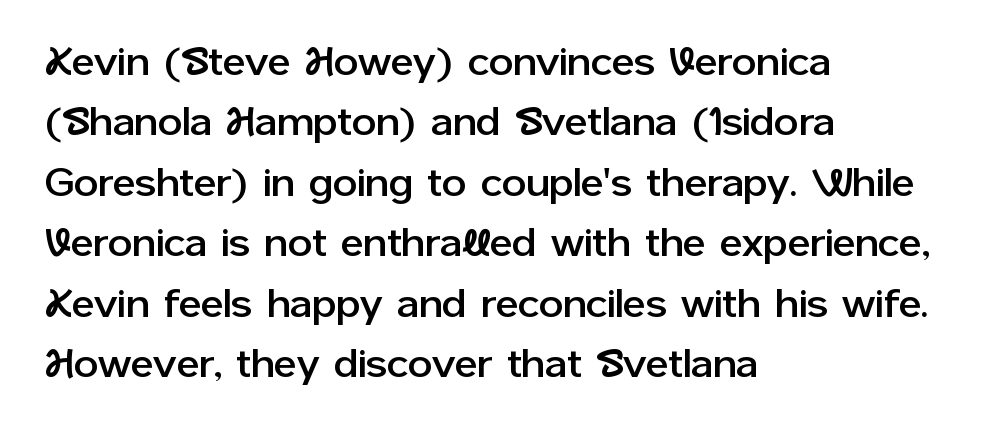
Q: Is the text italic (slanted)? A: No, it is upright.
Q: Is the typeface a serif or a sans-serif typeface? A: Sans-serif.
Q: Is the text underlined? A: No.
Q: How is the paragraph aligned? A: Left-aligned.
Q: Is the spacing between letters normal or unusually wide? A: Normal.
Q: Is the spacing between lines tight, normal or loose? A: Normal.
Q: Width (condensed, normal, or wide)? A: Normal.
Q: Stroke contrast? A: Low.
Q: x-height? A: Medium.
Q: Monospaced? A: No.
